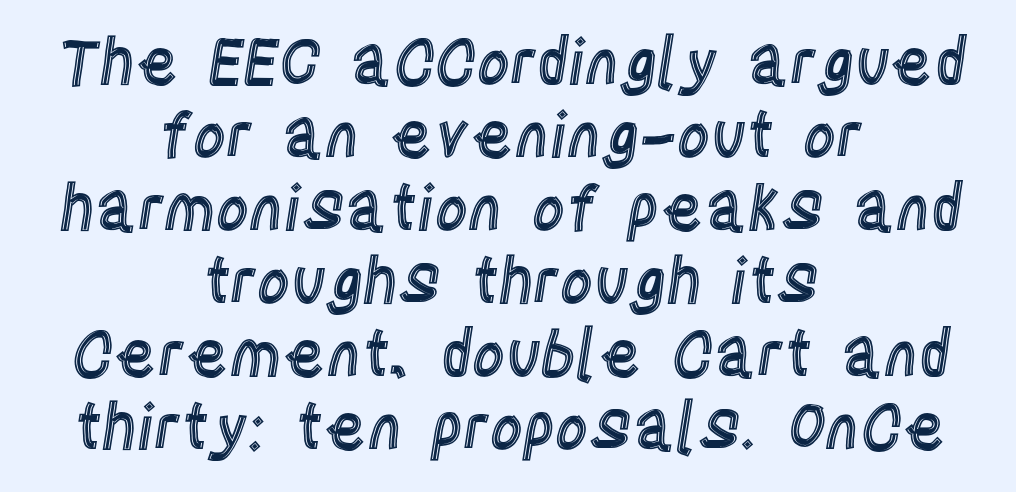
The image shows 64 px condensed type; set centered, tight line spacing (1.14x), normal letter spacing, not underlined; a large x-height.
